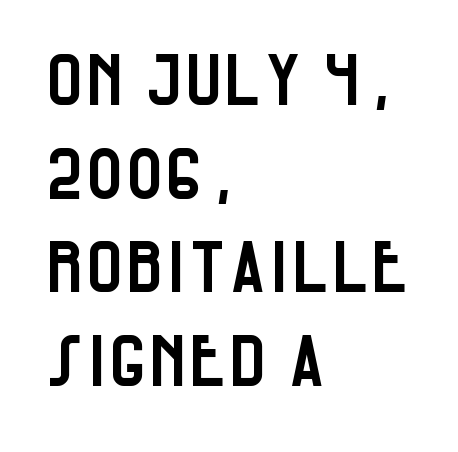
{"serif": "no", "italic": "no", "width": "condensed", "stroke_contrast": "low", "x_height": "large", "monospaced": "no", "underline": "no", "align": "left", "line_spacing": "normal", "line_spacing_ratio": 1.32, "letter_spacing": "normal", "letter_spacing_em": 0.0, "glyph_px": 71}
